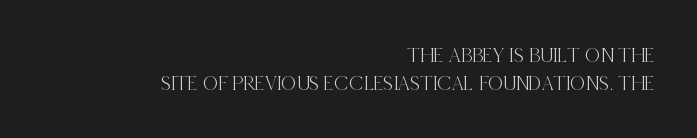
The image shows 21 px text type, upright; set right-aligned, normal line spacing (1.33x), normal letter spacing, not underlined.
